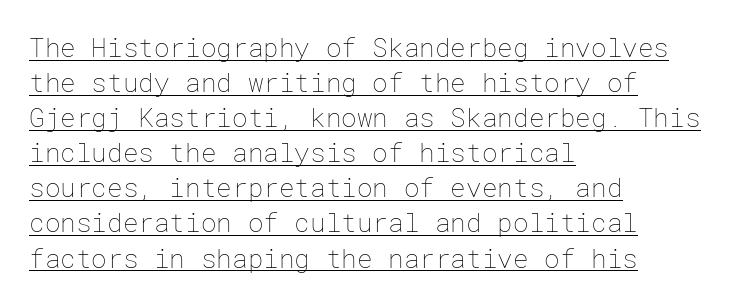
Q: Is the text bold? A: No.
Q: Is the text italic (slanted)? A: No, it is upright.
Q: Is the text underlined? A: Yes.
Q: How is the paragraph aligned? A: Left-aligned.
Q: Is the spacing between letters normal or unusually wide? A: Normal.
Q: Is the spacing between lines tight, normal or loose? A: Normal.
